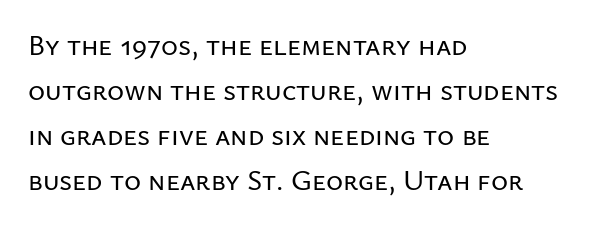
Each word holds together tightly as a unit, with standard inter-letter gaps. Compared with a centered layout, this one pins lines to the left instead. Does the leading feel generous? No, just average. The face used here is proportionally spaced, like ordinary book or web type.
